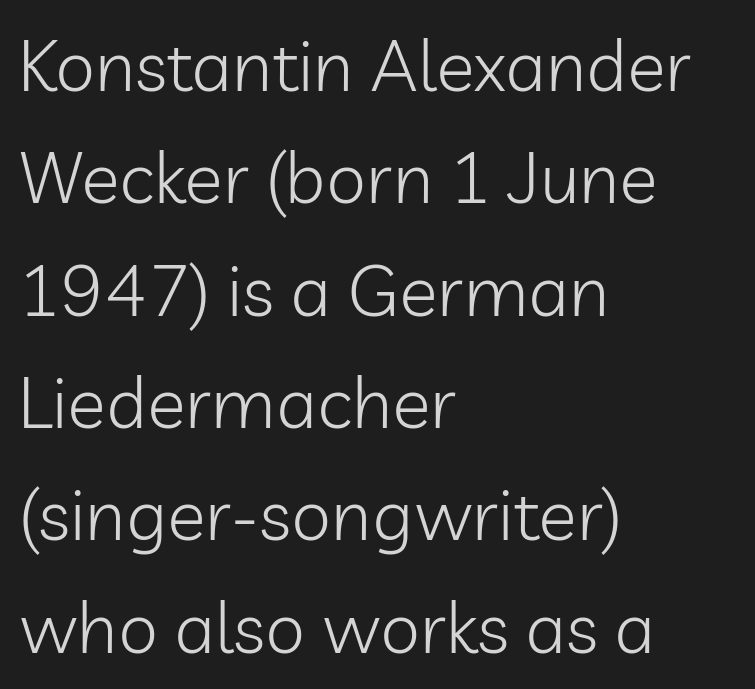
The image shows 72 px light sans-serif type, upright; set left-aligned, normal line spacing (1.56x), normal letter spacing, not underlined; low stroke contrast and a medium x-height.
